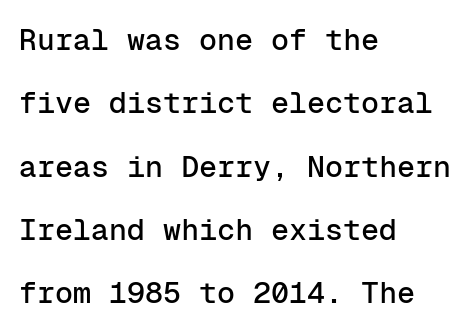
Q: Is the text italic (slanted)? A: No, it is upright.
Q: Is the typeface a serif or a sans-serif typeface? A: Sans-serif.
Q: Is the text underlined? A: No.
Q: How is the paragraph aligned? A: Left-aligned.
Q: Is the spacing between letters normal or unusually wide? A: Normal.
Q: Is the spacing between lines tight, normal or loose? A: Loose.
Q: Width (condensed, normal, or wide)? A: Normal.
Q: Stroke contrast? A: Low.
Q: x-height? A: Medium.
Q: Monospaced? A: Yes.
